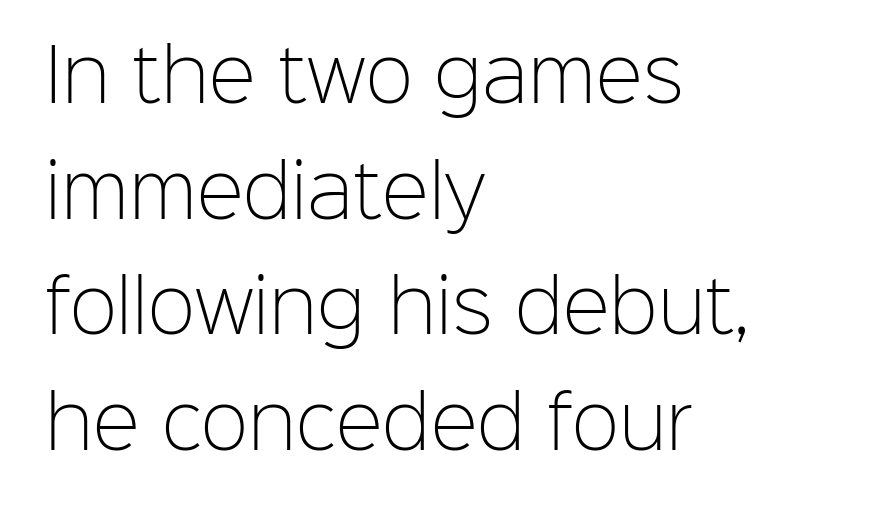
Is this a sans? Yes — the strokes have no serifs. You can tell it's not italic because the verticals are truly vertical. No letter is thick-stroked: the sample isn't bold. Decoration check: the copy has no underline. A student would call this left alignment; a typographer would say flush left, rag right. Regular leading.
